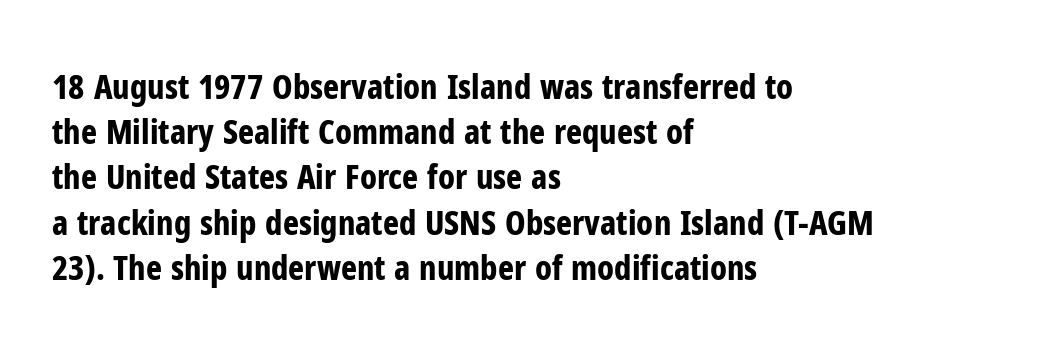
{"serif": "no", "italic": "no", "bold": "yes", "weight": "bold", "width": "condensed", "stroke_contrast": "low", "x_height": "medium", "monospaced": "no", "underline": "no", "align": "left", "line_spacing": "normal", "line_spacing_ratio": 1.33, "letter_spacing": "normal", "letter_spacing_em": 0.0, "glyph_px": 34}
